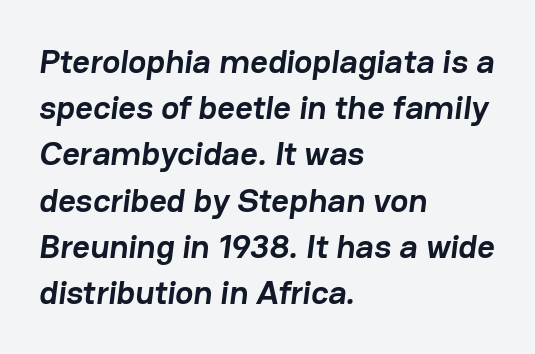
What's the leading like? Ordinary, nothing unusual. What weight is shown? A full bold with thick strokes. The horizontal fit of the characters is conventional and even. Plain, unruled lines of type. In terms of letterform style, serifs are entirely absent. Spacing verdict: proportional, widths tailored to each character.
